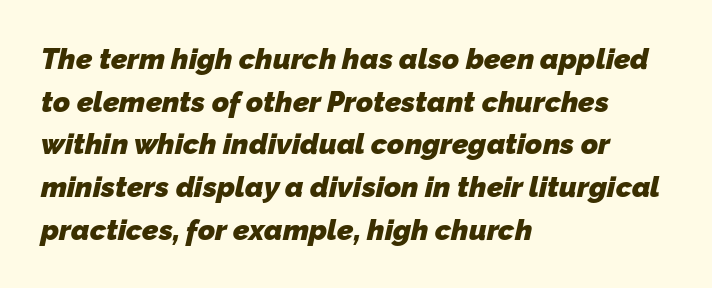
The image shows 29 px heavy sans-serif type; set left-aligned, normal line spacing (1.47x), normal letter spacing, not underlined; low stroke contrast and a medium x-height.
